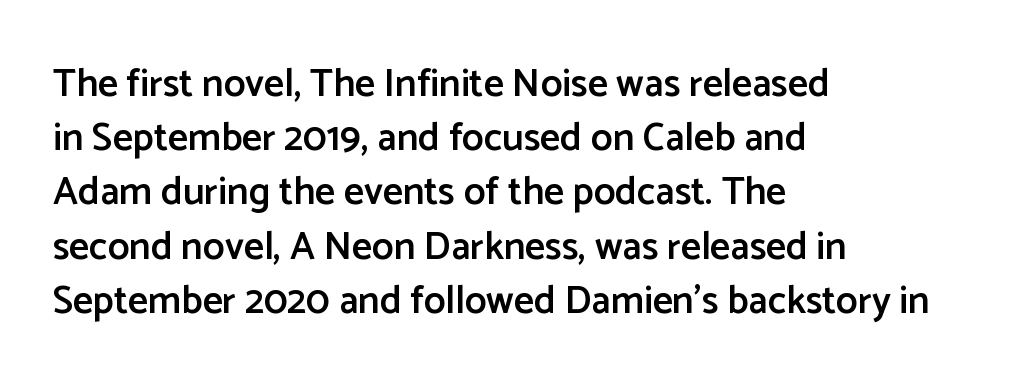
The image shows 39 px semibold sans-serif type, upright; set left-aligned, normal line spacing (1.39x), normal letter spacing, not underlined; low stroke contrast and a medium x-height.
